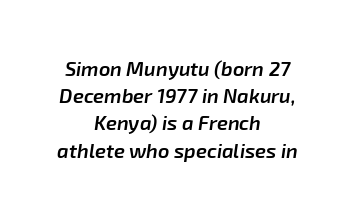
Descenders are the only things crossing below the line. The glyphs have the mass of a demibold cut, below bold. The face used here has a pronounced slope to its letters. Glyph-to-glyph distance matches everyday printed text.
